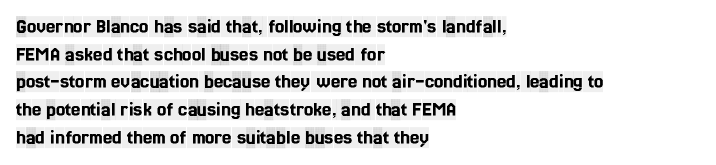
{"italic": "no", "underline": "no", "align": "left", "line_spacing": "normal", "line_spacing_ratio": 1.32, "letter_spacing": "normal", "letter_spacing_em": 0.0, "glyph_px": 21}
